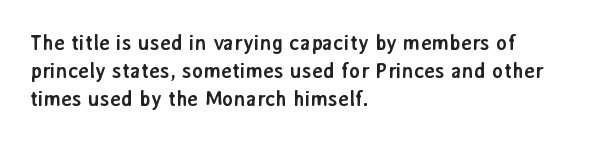
Style check: upright. Reading down the block, your eye returns to a fixed left position each line. This rendering leaves character spacing at its baseline value. Check under the words: just untouched page.
